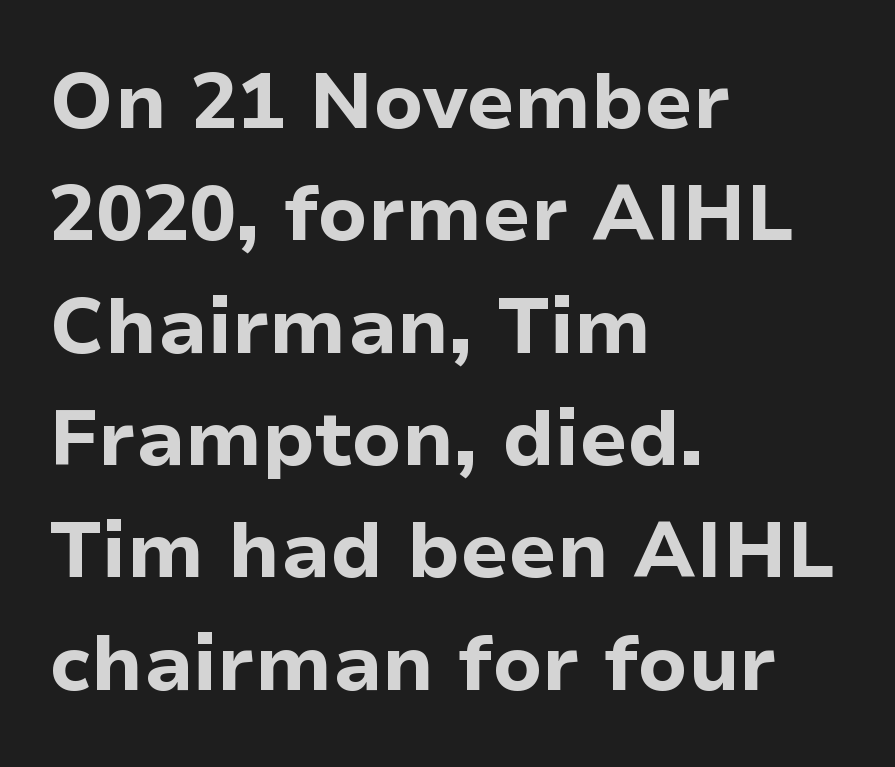
{"serif": "no", "italic": "no", "bold": "yes", "weight": "bold", "width": "normal", "stroke_contrast": "low", "x_height": "medium", "monospaced": "no", "underline": "no", "align": "left", "line_spacing": "normal", "line_spacing_ratio": 1.44, "letter_spacing": "normal", "letter_spacing_em": 0.0, "glyph_px": 78}
